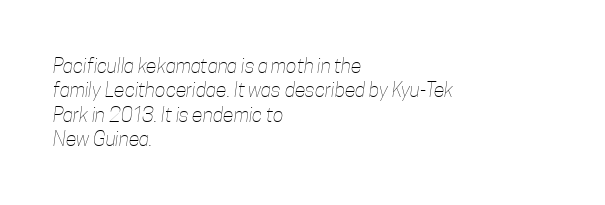
The image shows 20 px text type; set left-aligned, line spacing 1.22x, normal letter spacing, not underlined.
